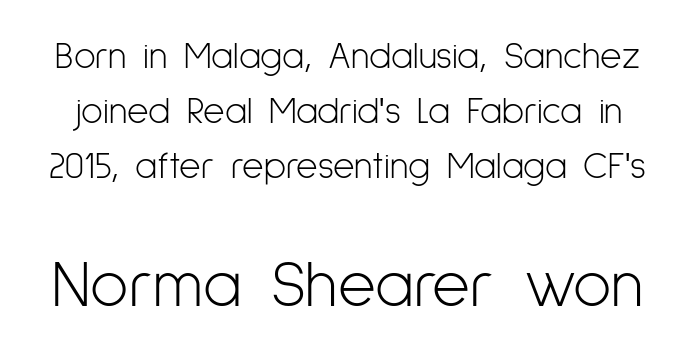
Q: Is the text bold? A: No.
Q: Is the text italic (slanted)? A: No, it is upright.
Q: Is the typeface a serif or a sans-serif typeface? A: Sans-serif.
Q: Is the text underlined? A: No.
Q: Is the spacing between letters normal or unusually wide? A: Normal.
Q: Is the spacing between lines tight, normal or loose? A: Normal.
Q: Which block of text is set in a larger size, the first (top) or the second (bottom)? A: The second (bottom) one.
Q: Width (condensed, normal, or wide)? A: Condensed.
Q: Stroke contrast? A: Low.
Q: x-height? A: Medium.
Q: Monospaced? A: No.
